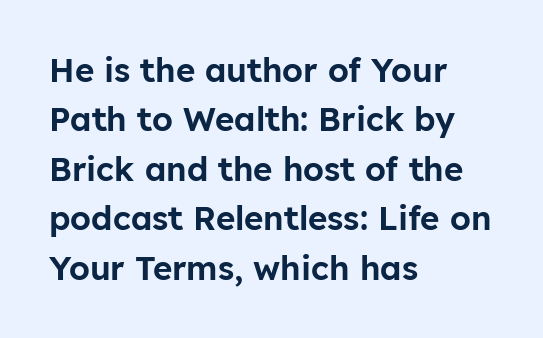
The image shows 33 px sans-serif type, upright; set left-aligned, normal line spacing (1.5x), normal letter spacing, not underlined; low stroke contrast and a medium x-height.
